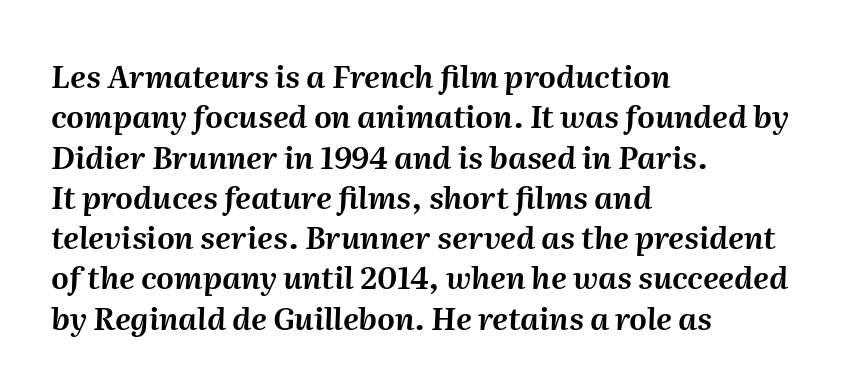
Q: Is the text italic (slanted)? A: Yes, it leans right by about 2 degrees.
Q: Is the text underlined? A: No.
Q: How is the paragraph aligned? A: Left-aligned.
Q: Is the spacing between letters normal or unusually wide? A: Normal.
Q: Is the spacing between lines tight, normal or loose? A: Normal.
Q: Width (condensed, normal, or wide)? A: Normal.
Q: Stroke contrast? A: Medium.
Q: x-height? A: Medium.
Q: Monospaced? A: No.
